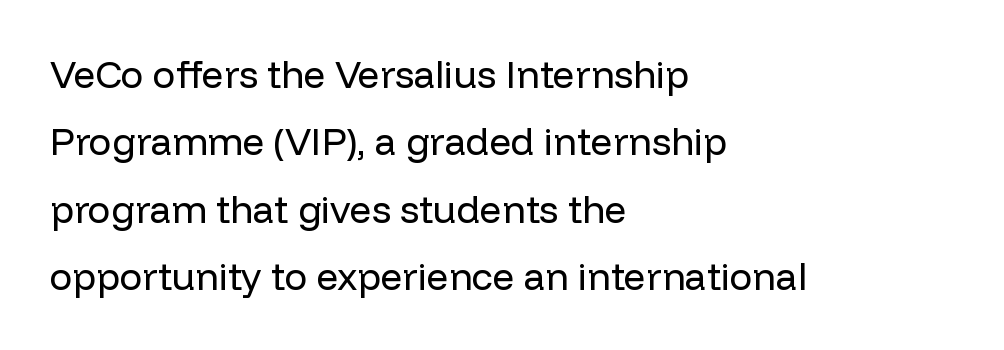
These lines stack with their left ends in a neat column. The lettering stays uniformly vertical, giving the passage a roman look. Unbolded letterforms with no extra heft. A typesetter would label this face a sans. The type is set solid horizontally, with unmodified tracking.
